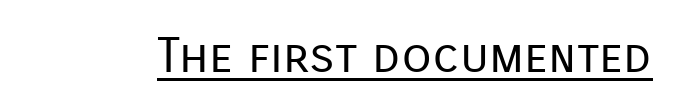
{"serif": "no", "italic": "no", "bold": "no", "weight": "regular", "width": "normal", "stroke_contrast": "low", "x_height": "medium", "monospaced": "no", "underline": "yes", "letter_spacing": "normal", "letter_spacing_em": 0.0, "glyph_px": 49}
